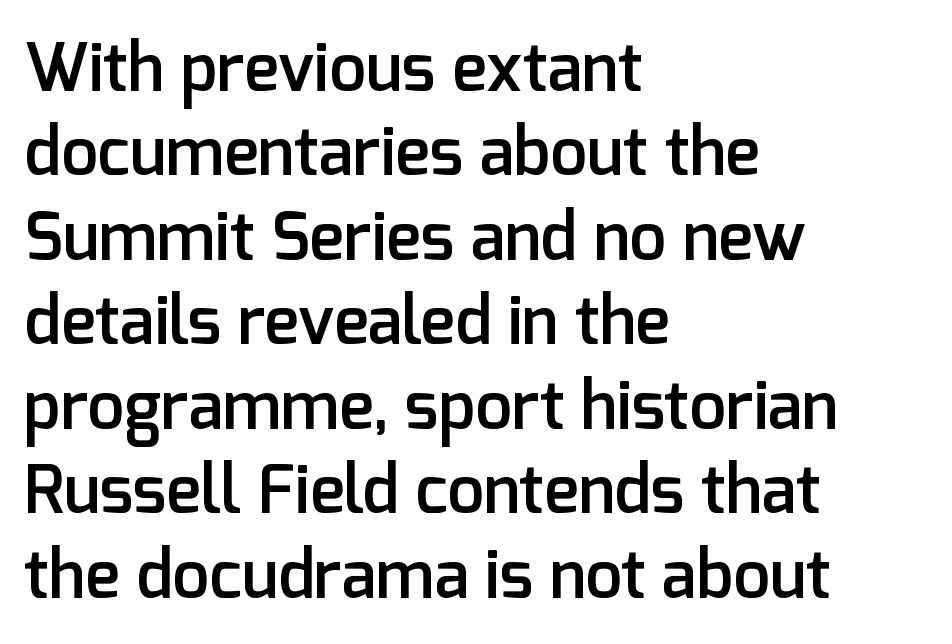
{"serif": "no", "italic": "no", "bold": "semi", "weight": "semibold", "width": "normal", "stroke_contrast": "low", "x_height": "medium", "monospaced": "no", "underline": "no", "align": "left", "line_spacing": "normal", "line_spacing_ratio": 1.28, "letter_spacing": "normal", "letter_spacing_em": 0.0, "glyph_px": 66}
